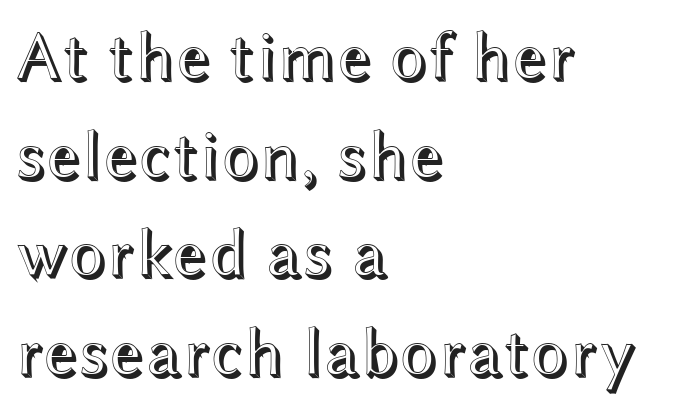
Q: Is the text italic (slanted)? A: No, it is upright.
Q: Is the text underlined? A: No.
Q: How is the paragraph aligned? A: Left-aligned.
Q: Is the spacing between letters normal or unusually wide? A: Normal.
Q: Is the spacing between lines tight, normal or loose? A: Normal.
Q: Width (condensed, normal, or wide)? A: Wide.
Q: x-height? A: Medium.
Q: Monospaced? A: No.
